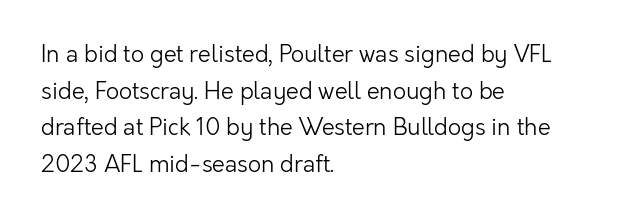
{"italic": "no", "bold": "no", "underline": "no", "align": "left", "line_spacing": "normal", "line_spacing_ratio": 1.59, "letter_spacing": "normal", "letter_spacing_em": 0.0, "glyph_px": 23}
